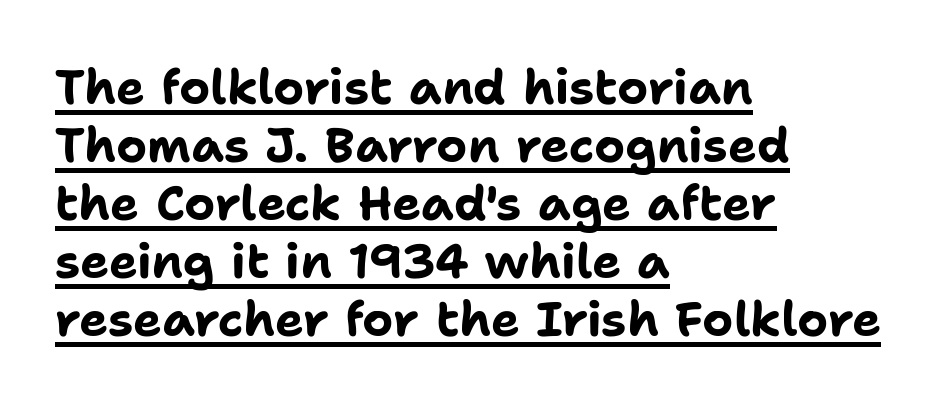
The image shows 48 px bold sans-serif type, upright; set left-aligned, line spacing 1.21x, normal letter spacing, underlined; low stroke contrast and a medium x-height.
